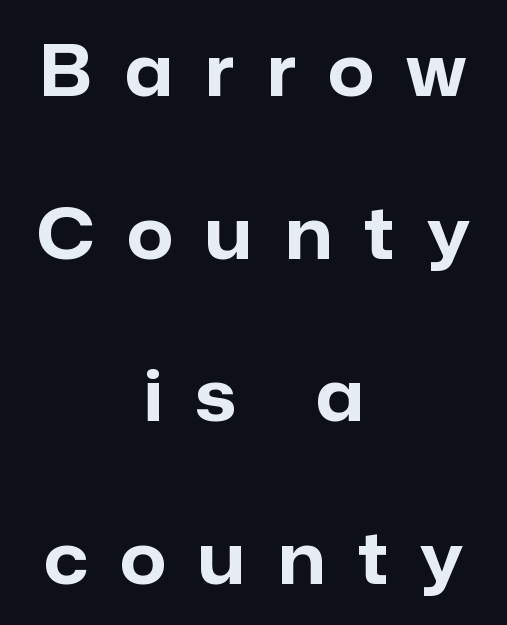
The image shows 71 px bold sans-serif type, upright; set centered, loose line spacing (2.29x), unusually wide letter spacing (+0.46 em), not underlined; low stroke contrast and a medium x-height.
